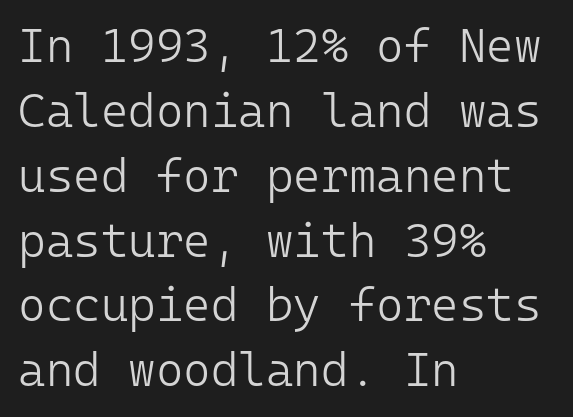
{"serif": "no", "italic": "no", "bold": "no", "weight": "light", "width": "normal", "stroke_contrast": "low", "x_height": "medium", "monospaced": "yes", "underline": "no", "align": "left", "line_spacing": "normal", "line_spacing_ratio": 1.38, "letter_spacing": "normal", "letter_spacing_em": 0.0, "glyph_px": 47}
